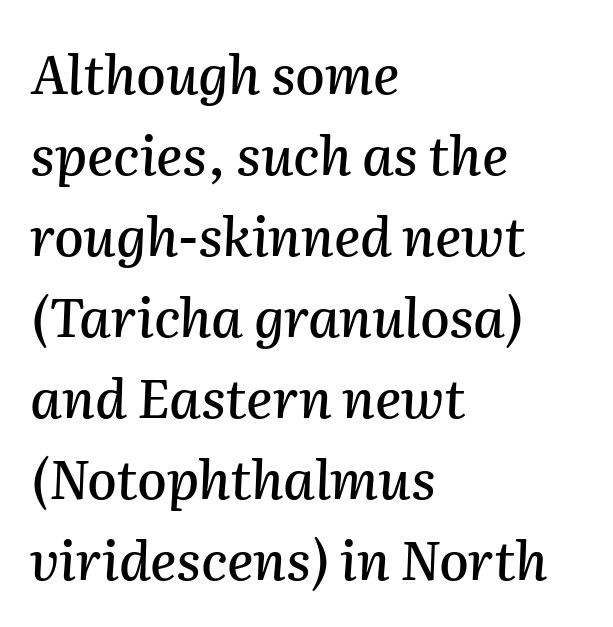
Q: Is the text italic (slanted)? A: Yes, it leans right by about 2 degrees.
Q: Is the text underlined? A: No.
Q: How is the paragraph aligned? A: Left-aligned.
Q: Is the spacing between letters normal or unusually wide? A: Normal.
Q: Is the spacing between lines tight, normal or loose? A: Normal.
Q: Width (condensed, normal, or wide)? A: Normal.
Q: Stroke contrast? A: Medium.
Q: x-height? A: Medium.
Q: Monospaced? A: No.
